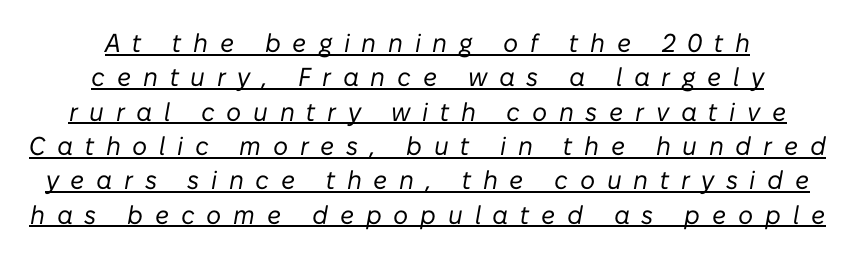
Honestly, the row spacing looks completely unremarkable. The characters are drawn with everyday or finer stroke widths. The glyphs are accompanied by a horizontal stroke just below them. Posture: slanted. If you folded the block vertically in half, each line would mirror itself in length. Characters follow at a spacing far wider than the type designer built in.
